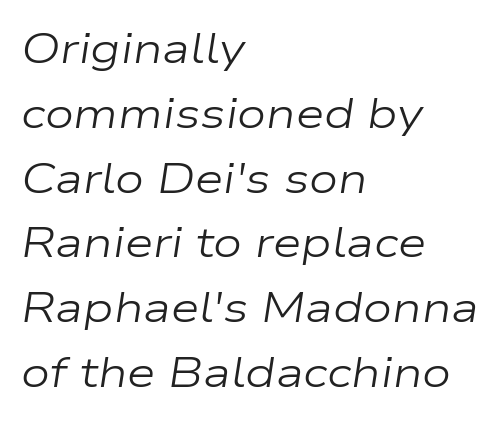
Q: Is the text bold? A: No.
Q: Is the text italic (slanted)? A: Yes, it leans right by about 9 degrees.
Q: Is the text underlined? A: No.
Q: How is the paragraph aligned? A: Left-aligned.
Q: Is the spacing between letters normal or unusually wide? A: Normal.
Q: Is the spacing between lines tight, normal or loose? A: Normal.
Q: Width (condensed, normal, or wide)? A: Wide.
Q: Stroke contrast? A: Low.
Q: x-height? A: Medium.
Q: Monospaced? A: No.
